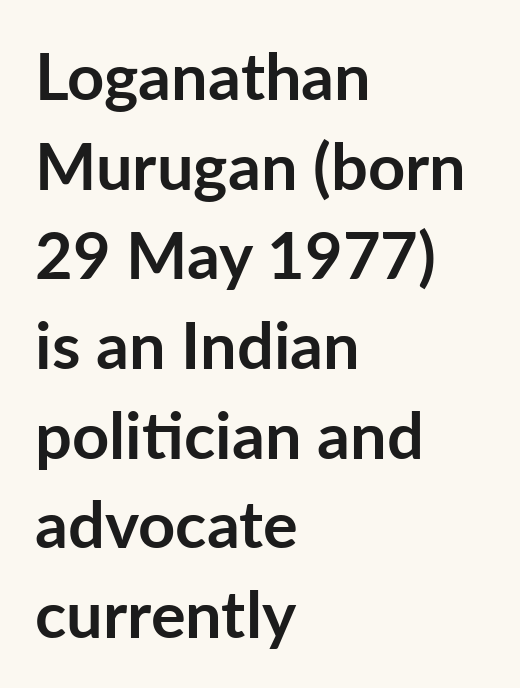
{"serif": "no", "italic": "no", "bold": "yes", "weight": "semibold", "width": "normal", "stroke_contrast": "low", "x_height": "medium", "monospaced": "no", "underline": "no", "align": "left", "line_spacing": "normal", "line_spacing_ratio": 1.38, "letter_spacing": "normal", "letter_spacing_em": 0.0, "glyph_px": 65}
